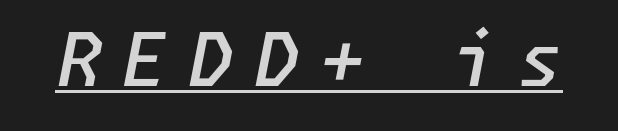
The face used here is rendered with a markedly widened letterfit. Compared with undecorated copy, this sample adds a rule below the words. The text carries the slant typical of an italic or oblique font. Typesetter's note: demi weight, one step under bold.
